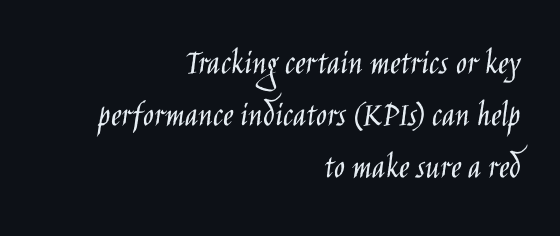
{"serif": "no", "bold": "no", "weight": "light", "width": "condensed", "stroke_contrast": "low", "x_height": "large", "monospaced": "no", "underline": "no", "align": "right", "line_spacing": "normal", "line_spacing_ratio": 1.44, "letter_spacing": "normal", "letter_spacing_em": 0.0, "glyph_px": 36}
